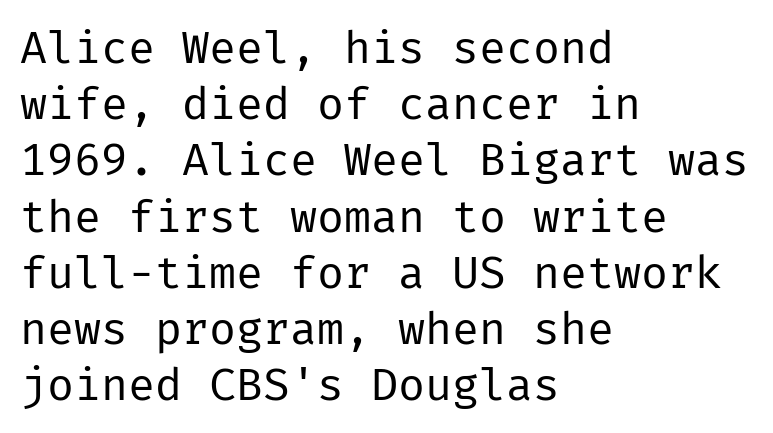
The specimen reads as upright at a glance. Line beginnings align vertically; line endings do not. Compared with typical paragraphs, the rows here are spaced about the same. Any mark beneath the type? The region is blank.
